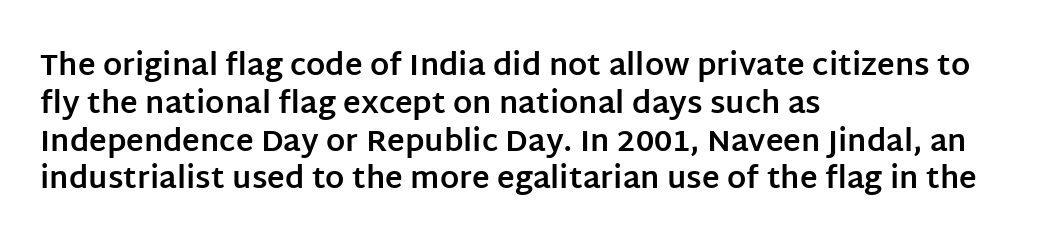
{"serif": "no", "italic": "no", "bold": "yes", "weight": "bold", "width": "normal", "stroke_contrast": "low", "x_height": "large", "monospaced": "no", "underline": "no", "align": "left", "line_spacing": "normal", "line_spacing_ratio": 1.26, "letter_spacing": "normal", "letter_spacing_em": 0.0, "glyph_px": 30}
